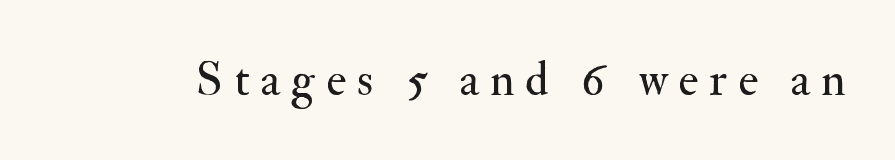
Ascenders rise straight up at ninety degrees. The horizontal fit of the characters is loose and conspicuously gappy. The characters are drawn with everyday or finer stroke widths. Quick note: underline off. Looks like regular typesetting: each glyph gets only the width it needs.
